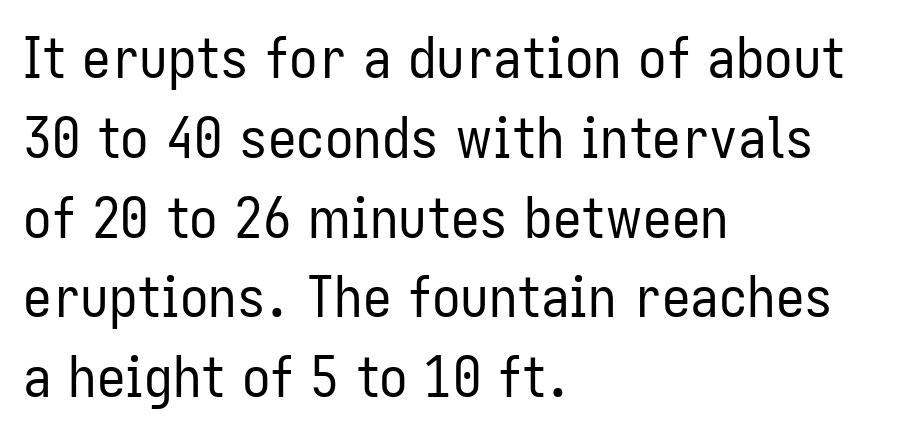
The image shows 57 px regular-weight, condensed sans-serif type, upright; set left-aligned, normal line spacing (1.4x), normal letter spacing, not underlined; low stroke contrast and a medium x-height.
